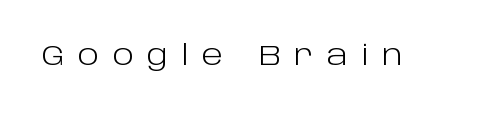
The image shows 28 px light sans-serif type, upright; set unusually wide letter spacing (+0.47 em), not underlined; low stroke contrast and a large x-height.
